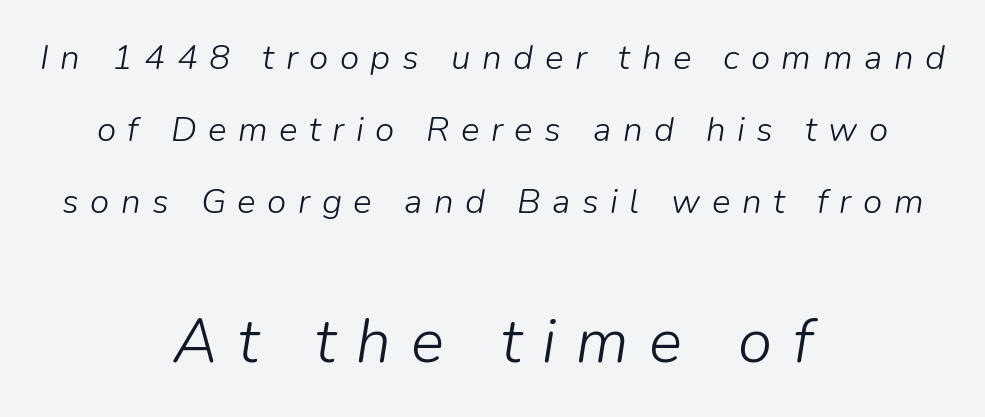
{"italic": "yes", "lean": "right", "slant_degrees": 9, "bold": "no", "weight": "light", "width": "normal", "stroke_contrast": "low", "x_height": "medium", "monospaced": "no", "underline": "no", "align": "center", "line_spacing": "loose", "line_spacing_ratio": 2.06, "letter_spacing": "wide", "letter_spacing_em": 0.33, "larger_block": "second", "size_ratio": 1.77, "glyph_px": 62}
